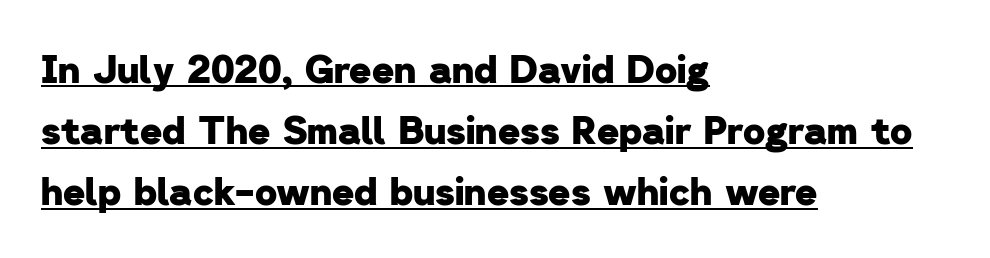
The letterforms sit shoulder to shoulder at normal distance. The letters advance in unequal steps, a hallmark of proportional type. Decoration check: the copy is underlined. Nothing sits at the stroke ends, so this counts as sans-serif. The block of text has a typical density, with ordinary space between rows.
